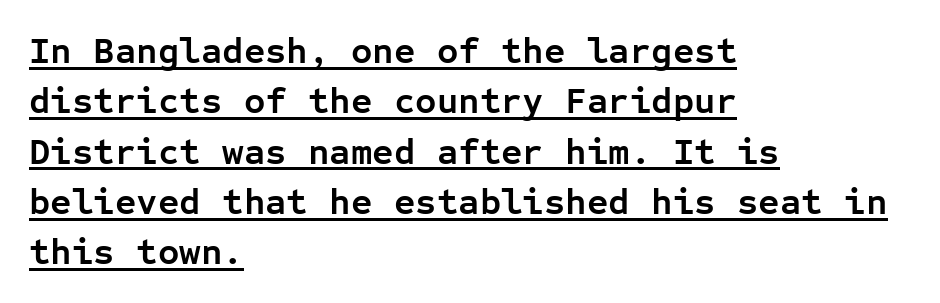
{"serif": "no", "italic": "no", "bold": "yes", "weight": "semibold", "width": "normal", "stroke_contrast": "low", "x_height": "medium", "monospaced": "yes", "underline": "yes", "align": "left", "line_spacing": "normal", "line_spacing_ratio": 1.36, "letter_spacing": "normal", "letter_spacing_em": 0.0, "glyph_px": 37}
